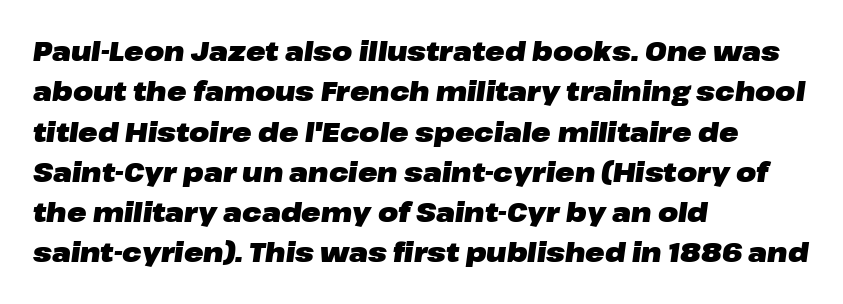
The image shows 26 px bold type, italic (leaning right); set left-aligned, normal line spacing (1.55x), normal letter spacing, not underlined.
